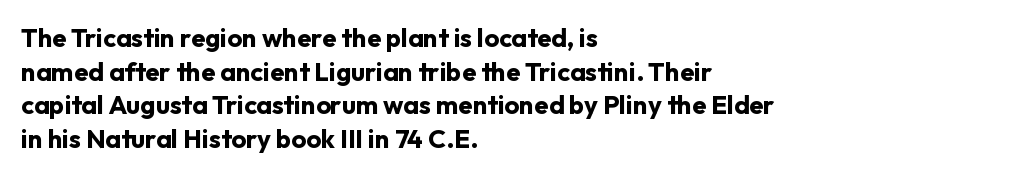
Q: Is the text bold? A: Yes.
Q: Is the text italic (slanted)? A: No, it is upright.
Q: Is the text underlined? A: No.
Q: How is the paragraph aligned? A: Left-aligned.
Q: Is the spacing between letters normal or unusually wide? A: Normal.
Q: Is the spacing between lines tight, normal or loose? A: Normal.
